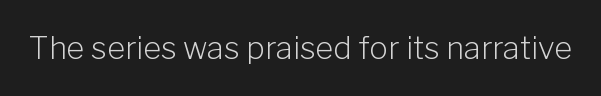
The image shows 31 px light sans-serif type, upright; set normal letter spacing, not underlined; low stroke contrast and a medium x-height.
